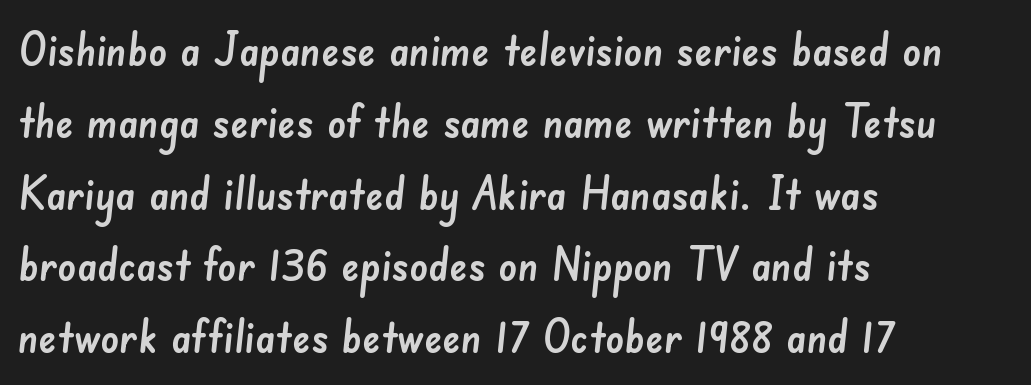
{"serif": "no", "width": "normal", "stroke_contrast": "low", "x_height": "small", "monospaced": "no", "underline": "no", "align": "left", "line_spacing": "normal", "line_spacing_ratio": 1.56, "letter_spacing": "normal", "letter_spacing_em": 0.0, "glyph_px": 46}
